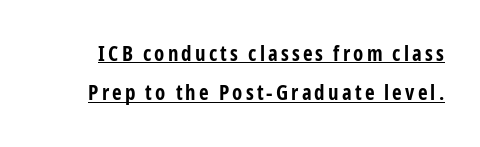
Heft: maximum for text — a bold. The letters stand straight up with perfectly vertical stems. You can see a thin bar hugging the bottom of the glyphs.
